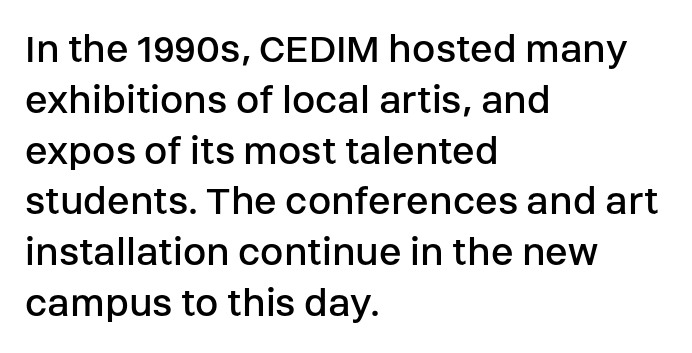
{"serif": "no", "italic": "no", "bold": "no", "weight": "regular", "width": "normal", "stroke_contrast": "low", "x_height": "large", "monospaced": "no", "underline": "no", "align": "left", "line_spacing_ratio": 1.21, "letter_spacing": "normal", "letter_spacing_em": 0.0, "glyph_px": 42}
